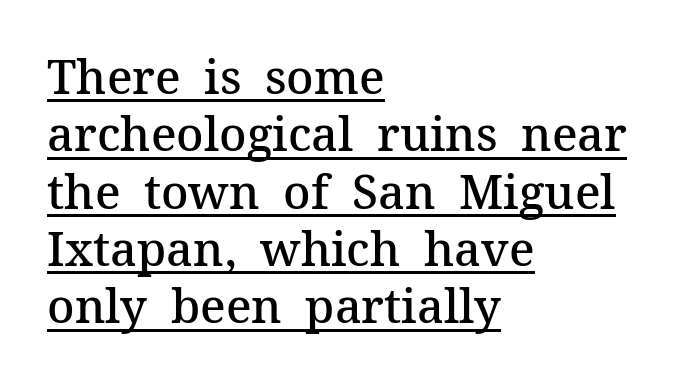
You could not count columns in this text — the font is proportionally spaced. The passage shown is underscored from start to finish. The axis of the letterforms is exactly vertical. Yep, those are serifs on the letters.
